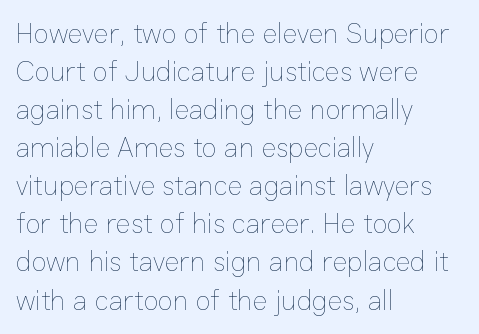
Q: Is the text bold? A: No.
Q: Is the text italic (slanted)? A: No, it is upright.
Q: Is the text underlined? A: No.
Q: How is the paragraph aligned? A: Left-aligned.
Q: Is the spacing between letters normal or unusually wide? A: Normal.
Q: Is the spacing between lines tight, normal or loose? A: Normal.
Q: Width (condensed, normal, or wide)? A: Normal.
Q: Stroke contrast? A: Low.
Q: x-height? A: Medium.
Q: Monospaced? A: No.
